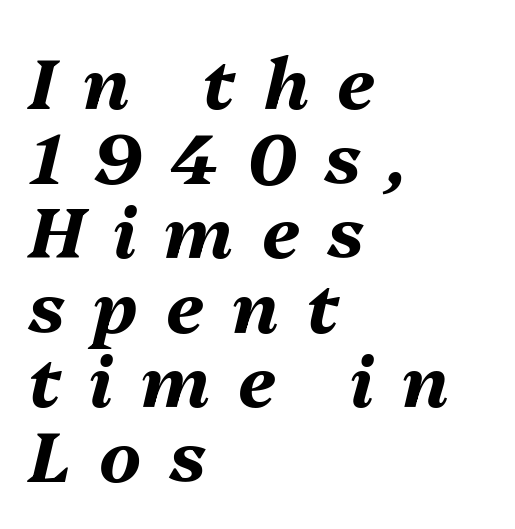
{"italic": "yes", "lean": "right", "slant_degrees": 13, "bold": "yes", "weight": "bold", "width": "normal", "stroke_contrast": "medium", "x_height": "medium", "monospaced": "no", "underline": "no", "align": "left", "line_spacing": "tight", "line_spacing_ratio": 1.05, "letter_spacing": "wide", "letter_spacing_em": 0.4, "glyph_px": 71}
